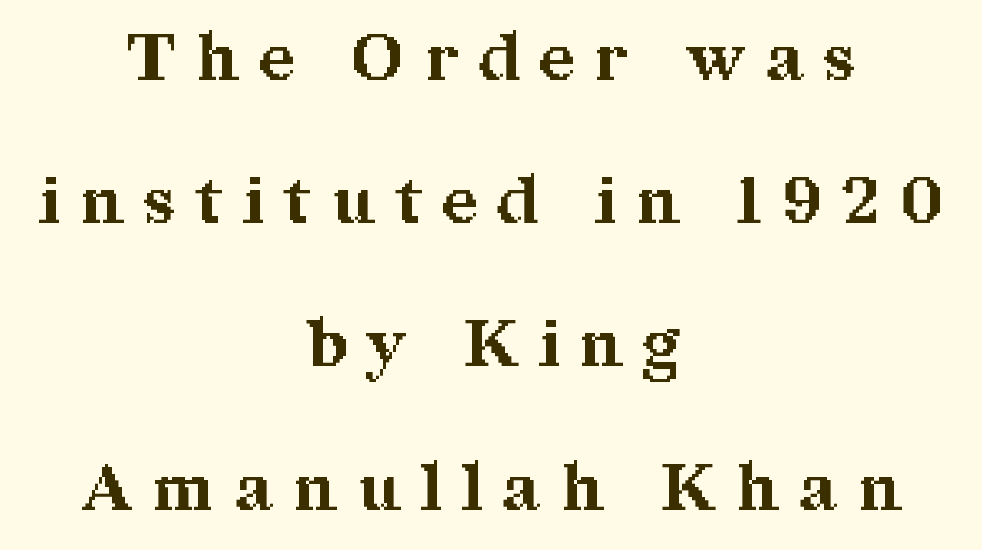
Spacing between characters has been opened up far beyond the box default. Letters rest on an invisible, unmarked baseline. Which margin do the lines hug? Neither — every line sits in the middle. These lines are rendered in a variable-pitch font. The passage shown is typeset with a serif family. The rendering uses a large line-height, opening up the rows.
